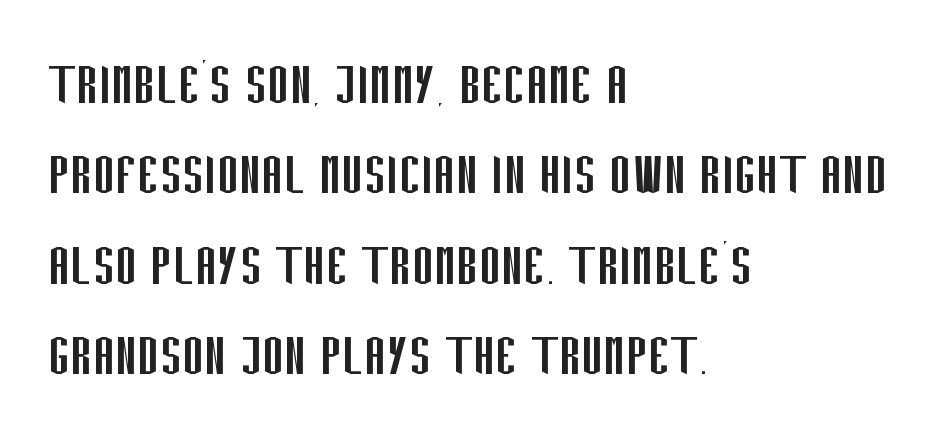
Q: Is the text bold? A: No.
Q: Is the text italic (slanted)? A: No, it is upright.
Q: Is the typeface a serif or a sans-serif typeface? A: Sans-serif.
Q: Is the text underlined? A: No.
Q: How is the paragraph aligned? A: Left-aligned.
Q: Is the spacing between letters normal or unusually wide? A: Normal.
Q: Is the spacing between lines tight, normal or loose? A: Normal.
Q: Width (condensed, normal, or wide)? A: Condensed.
Q: Stroke contrast? A: Low.
Q: x-height? A: Large.
Q: Monospaced? A: No.
